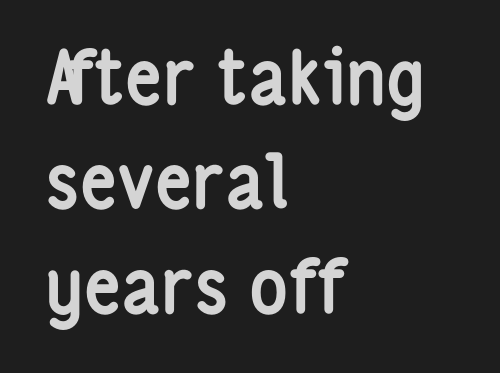
Q: Is the text bold? A: Yes.
Q: Is the text italic (slanted)? A: No, it is upright.
Q: Is the typeface a serif or a sans-serif typeface? A: Sans-serif.
Q: Is the text underlined? A: No.
Q: How is the paragraph aligned? A: Left-aligned.
Q: Is the spacing between letters normal or unusually wide? A: Normal.
Q: Is the spacing between lines tight, normal or loose? A: Normal.
Q: Width (condensed, normal, or wide)? A: Condensed.
Q: Stroke contrast? A: Low.
Q: x-height? A: Medium.
Q: Monospaced? A: No.
